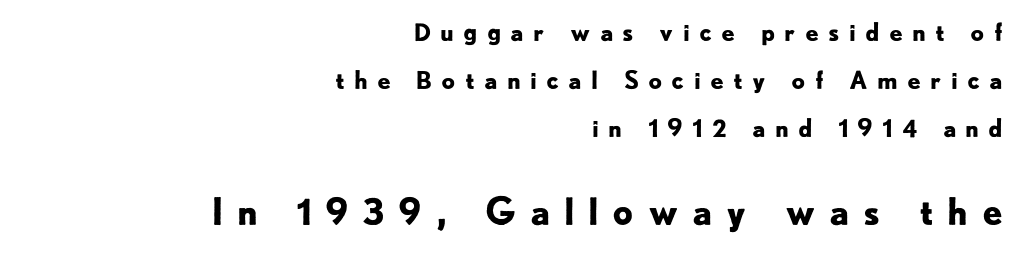
Q: Is the text bold? A: Yes.
Q: Is the text italic (slanted)? A: No, it is upright.
Q: Is the typeface a serif or a sans-serif typeface? A: Sans-serif.
Q: Is the text underlined? A: No.
Q: How is the paragraph aligned? A: Right-aligned.
Q: Is the spacing between letters normal or unusually wide? A: Unusually wide.
Q: Is the spacing between lines tight, normal or loose? A: Loose.
Q: Which block of text is set in a larger size, the first (top) or the second (bottom)? A: The second (bottom) one.
Q: Width (condensed, normal, or wide)? A: Normal.
Q: Stroke contrast? A: Low.
Q: x-height? A: Small.
Q: Monospaced? A: No.
